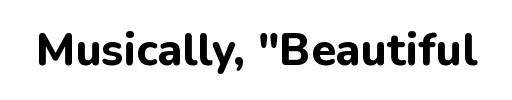
Students, note that the glyphs here touch the page at normal intervals. Varying glyph widths throughout — classic text-font behaviour. Typographically, this falls in the sans-serif category. Thick stems and heavy bowls — unmistakably bold. The letters stand straight up with perfectly vertical stems. The zone under the glyphs is completely vacant.
